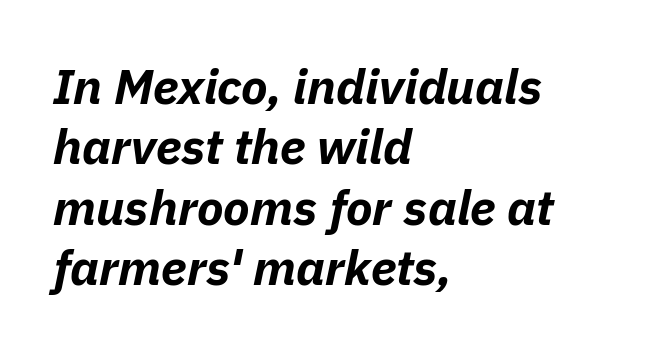
Caption: multi-line text, flush left, ragged right. Slanted lettering throughout. The passage shown has conventional tracking throughout. Beneath every word, the page is bare. Note the varied advance widths — an 'i' is clearly narrower than an 'm'. The face used here has the dense, thick strokes of a bold.
